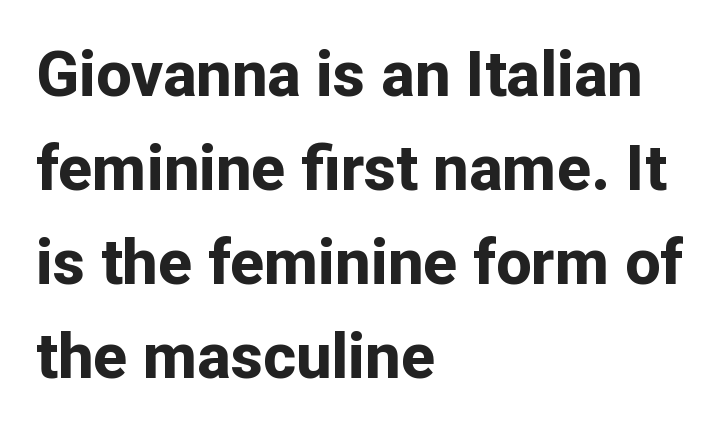
{"serif": "no", "italic": "no", "bold": "yes", "weight": "bold", "width": "normal", "stroke_contrast": "low", "x_height": "medium", "monospaced": "no", "underline": "no", "align": "left", "line_spacing": "normal", "line_spacing_ratio": 1.49, "letter_spacing": "normal", "letter_spacing_em": 0.0, "glyph_px": 63}
